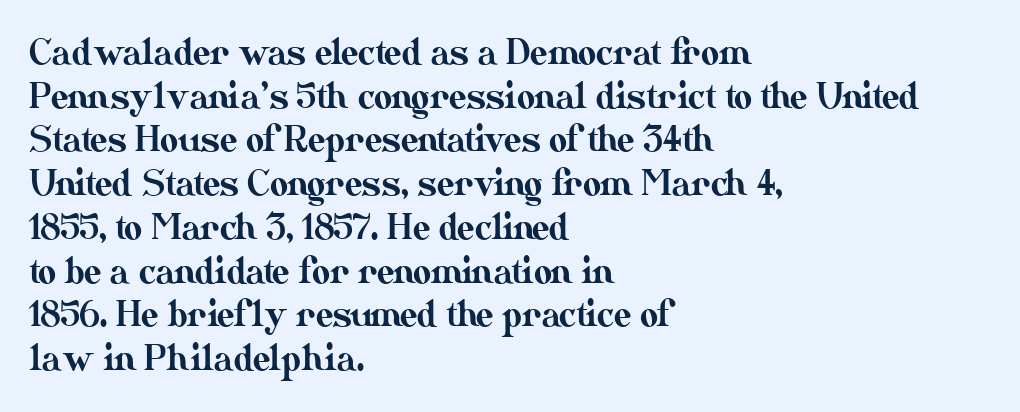
The passage is arranged the way most books set body copy — flush left. Each new line begins a customary step beneath the previous one. Every character sits straight up, as roman type does. Each row of text sits above clean, open space. The rendering keeps characters at their native spacing. Looks like regular typesetting: each glyph gets only the width it needs.
